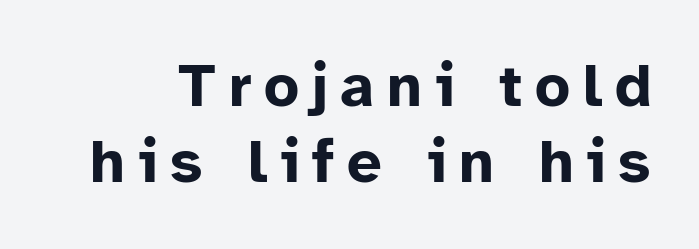
The image shows 61 px bold sans-serif type, upright; set normal line spacing (1.25x), unusually wide letter spacing (+0.21 em), not underlined; low stroke contrast and a medium x-height.
